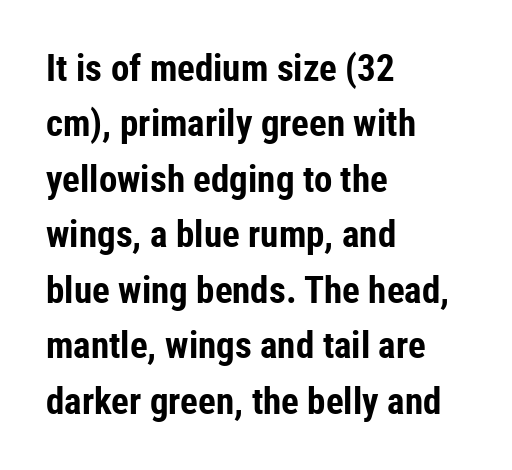
Q: Is the text bold? A: Yes.
Q: Is the text italic (slanted)? A: No, it is upright.
Q: Is the typeface a serif or a sans-serif typeface? A: Sans-serif.
Q: Is the text underlined? A: No.
Q: How is the paragraph aligned? A: Left-aligned.
Q: Is the spacing between letters normal or unusually wide? A: Normal.
Q: Is the spacing between lines tight, normal or loose? A: Normal.
Q: Width (condensed, normal, or wide)? A: Condensed.
Q: Stroke contrast? A: Low.
Q: x-height? A: Medium.
Q: Monospaced? A: No.
